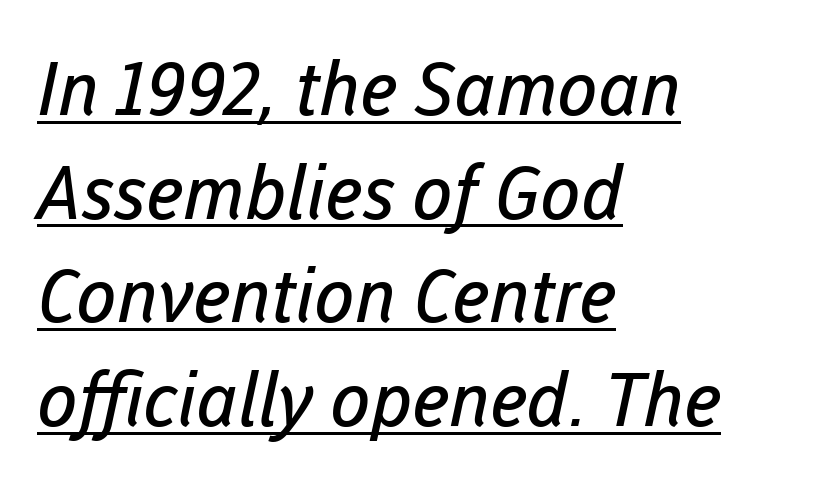
The image shows 74 px regular-weight sans-serif type; set left-aligned, normal line spacing (1.4x), normal letter spacing, underlined; low stroke contrast and a medium x-height.
